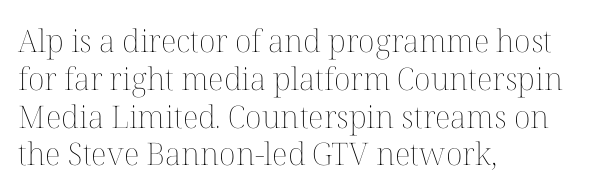
Q: Is the text bold? A: No.
Q: Is the text italic (slanted)? A: No, it is upright.
Q: Is the text underlined? A: No.
Q: How is the paragraph aligned? A: Left-aligned.
Q: Is the spacing between letters normal or unusually wide? A: Normal.
Q: Width (condensed, normal, or wide)? A: Normal.
Q: Stroke contrast? A: Medium.
Q: x-height? A: Medium.
Q: Monospaced? A: No.
